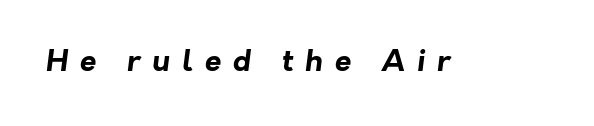
{"serif": "no", "bold": "yes", "weight": "bold", "width": "normal", "stroke_contrast": "low", "x_height": "medium", "monospaced": "no", "underline": "no", "letter_spacing": "wide", "letter_spacing_em": 0.39, "glyph_px": 30}
